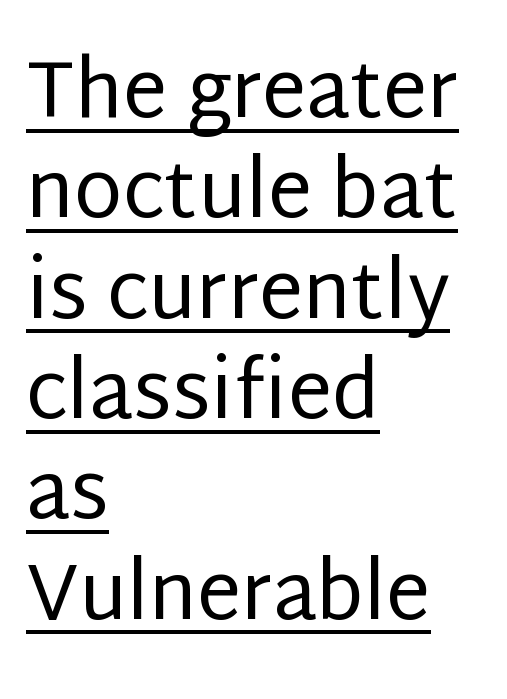
{"serif": "no", "italic": "no", "bold": "no", "weight": "regular", "width": "normal", "stroke_contrast": "low", "x_height": "large", "monospaced": "no", "underline": "yes", "align": "left", "line_spacing": "normal", "line_spacing_ratio": 1.27, "letter_spacing": "normal", "letter_spacing_em": 0.0, "glyph_px": 79}
